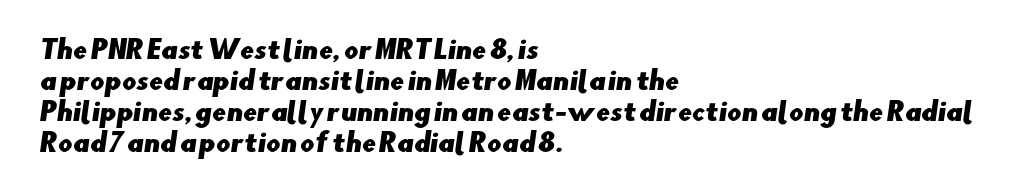
{"underline": "no", "align": "left", "line_spacing_ratio": 1.24, "letter_spacing": "normal", "letter_spacing_em": 0.0, "glyph_px": 25}
